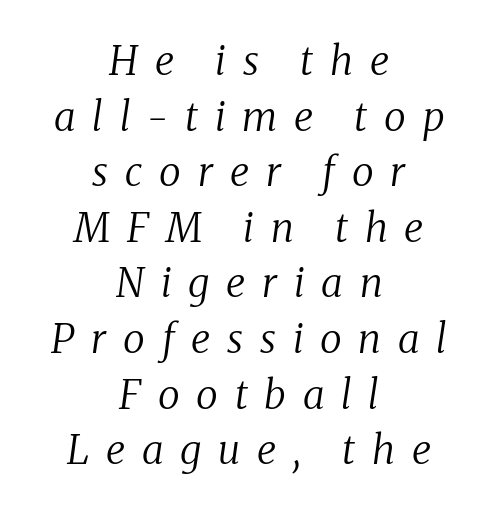
Q: Is the text bold? A: No.
Q: Is the text italic (slanted)? A: Yes, it leans right by about 8 degrees.
Q: Is the typeface a serif or a sans-serif typeface? A: Serif.
Q: Is the text underlined? A: No.
Q: How is the paragraph aligned? A: Centered.
Q: Is the spacing between letters normal or unusually wide? A: Unusually wide.
Q: Is the spacing between lines tight, normal or loose? A: Normal.
Q: Width (condensed, normal, or wide)? A: Normal.
Q: Stroke contrast? A: Medium.
Q: x-height? A: Medium.
Q: Monospaced? A: No.
